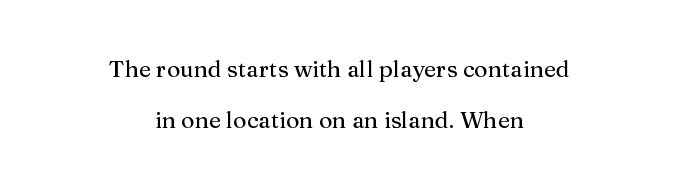
Q: Is the text italic (slanted)? A: No, it is upright.
Q: Is the text underlined? A: No.
Q: How is the paragraph aligned? A: Centered.
Q: Is the spacing between letters normal or unusually wide? A: Normal.
Q: Is the spacing between lines tight, normal or loose? A: Loose.
